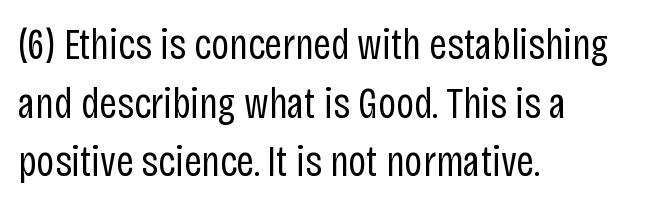
{"serif": "no", "italic": "no", "bold": "no", "weight": "regular", "width": "condensed", "stroke_contrast": "low", "x_height": "large", "monospaced": "no", "underline": "no", "align": "left", "line_spacing": "normal", "line_spacing_ratio": 1.33, "letter_spacing": "normal", "letter_spacing_em": 0.0, "glyph_px": 44}
